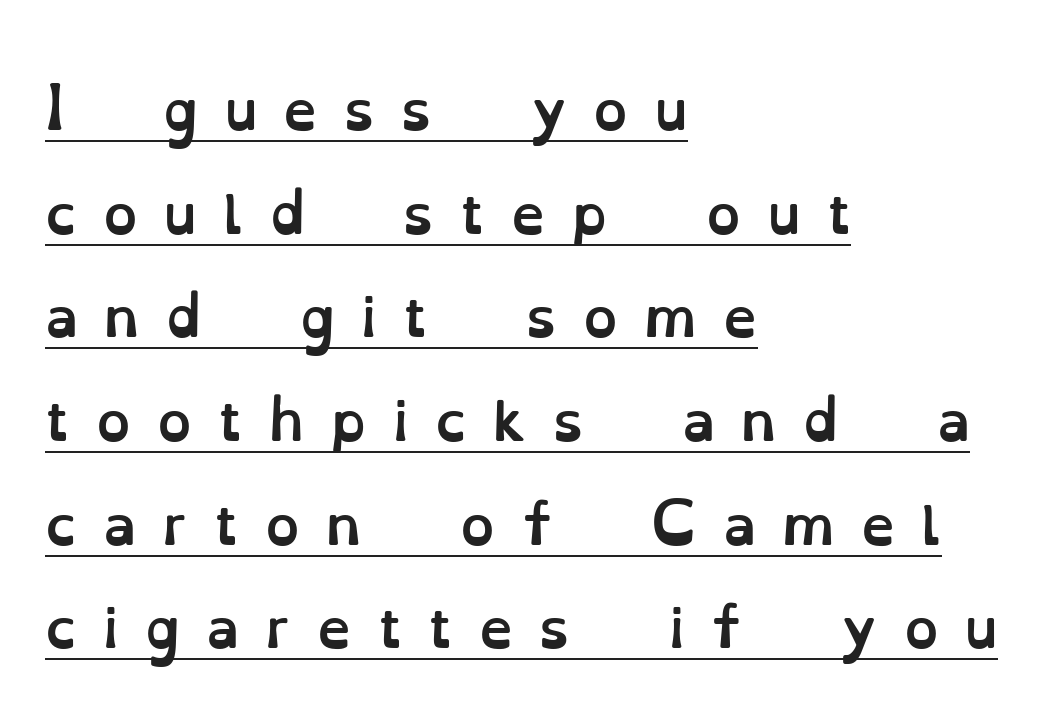
The image shows 54 px semibold type, upright; set left-aligned, loose line spacing (1.92x), unusually wide letter spacing (+0.49 em), underlined; low stroke contrast and a small x-height.
